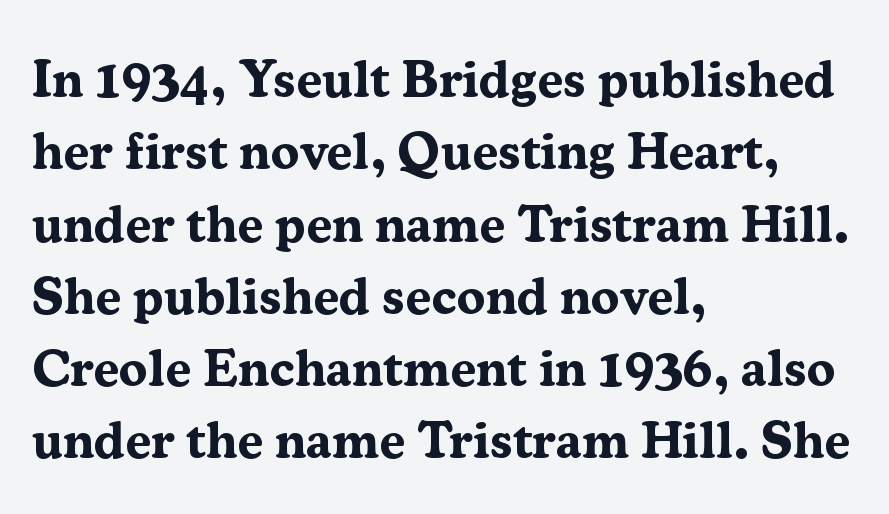
{"serif": "yes", "italic": "no", "bold": "yes", "weight": "bold", "width": "normal", "stroke_contrast": "medium", "x_height": "medium", "monospaced": "no", "underline": "no", "align": "left", "line_spacing": "normal", "line_spacing_ratio": 1.39, "letter_spacing": "normal", "letter_spacing_em": 0.0, "glyph_px": 52}
